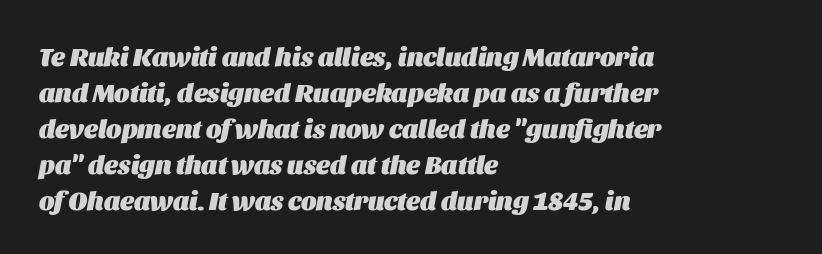
Q: Is the text bold? A: Yes.
Q: Is the text italic (slanted)? A: Yes, it leans right by about 11 degrees.
Q: Is the text underlined? A: No.
Q: How is the paragraph aligned? A: Left-aligned.
Q: Is the spacing between letters normal or unusually wide? A: Normal.
Q: Is the spacing between lines tight, normal or loose? A: Normal.
